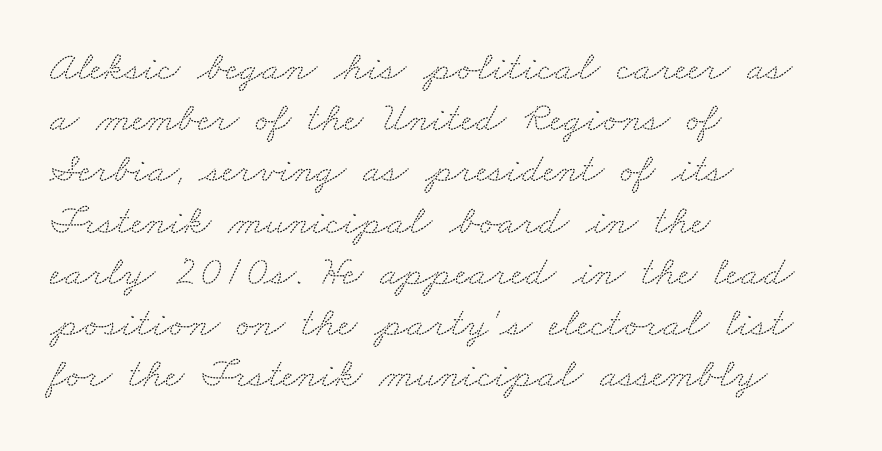
Unmarked baselines from the first word to the last. Proportional: the letters do not fall into vertical columns. One-word summary of the alignment: left. Does the type have serifs? Yes, each stem ends in a small foot. The face used here is rendered with its standard letterfit.
